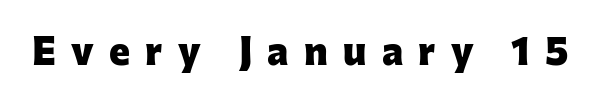
{"serif": "no", "italic": "no", "bold": "yes", "weight": "heavy", "width": "normal", "stroke_contrast": "low", "x_height": "medium", "monospaced": "no", "underline": "no", "letter_spacing": "wide", "letter_spacing_em": 0.38, "glyph_px": 40}
